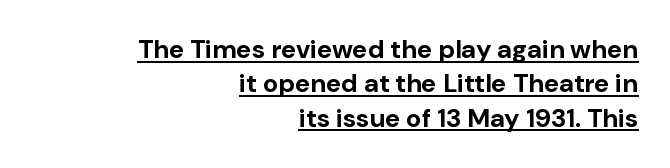
{"italic": "no", "bold": "yes", "underline": "yes", "align": "right", "line_spacing": "normal", "line_spacing_ratio": 1.32, "letter_spacing": "normal", "letter_spacing_em": 0.0, "glyph_px": 26}
